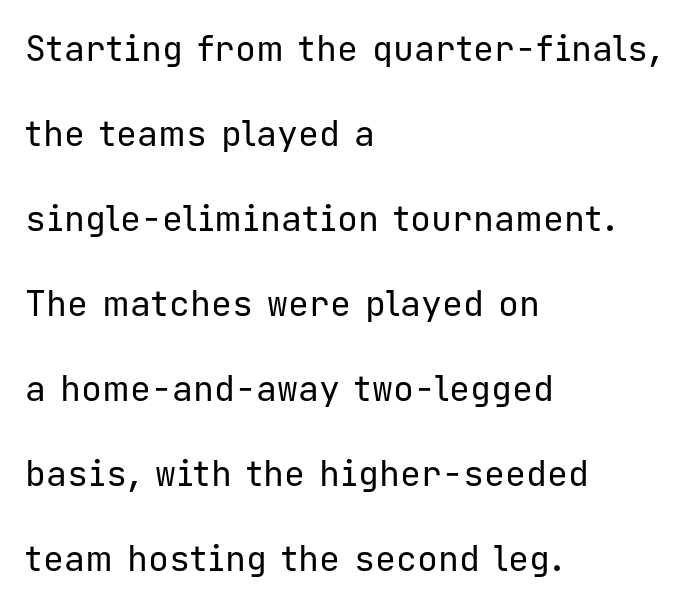
{"serif": "no", "italic": "no", "bold": "no", "weight": "regular", "width": "normal", "stroke_contrast": "low", "x_height": "medium", "monospaced": "yes", "underline": "no", "align": "left", "line_spacing": "loose", "line_spacing_ratio": 2.43, "letter_spacing": "normal", "letter_spacing_em": 0.0, "glyph_px": 35}
